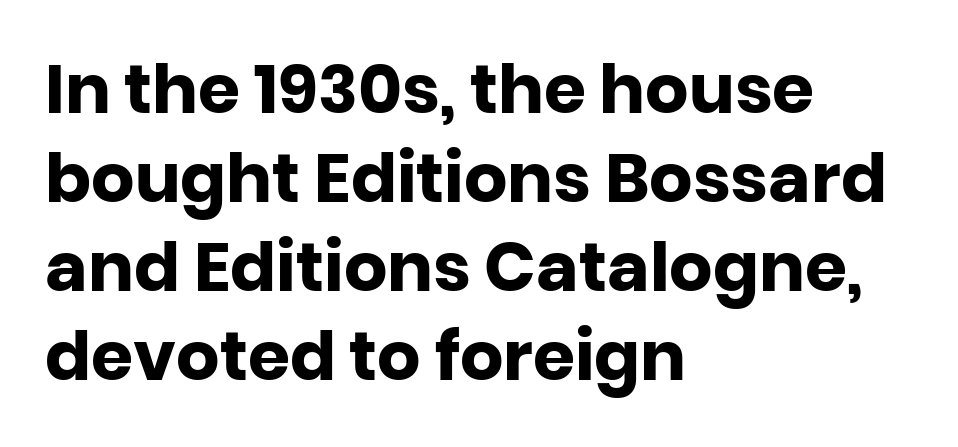
This rendering employs a face without finishing strokes, i.e., a sans-serif. This sample has the flowing, uneven cadence of proportional lettering. The zone under the glyphs is completely vacant. Strong, thick strokes mark this as bold type. Does the lettering tilt? It doesn't — this is upright. A classic flush-left, rag-right setting is used for this passage.
